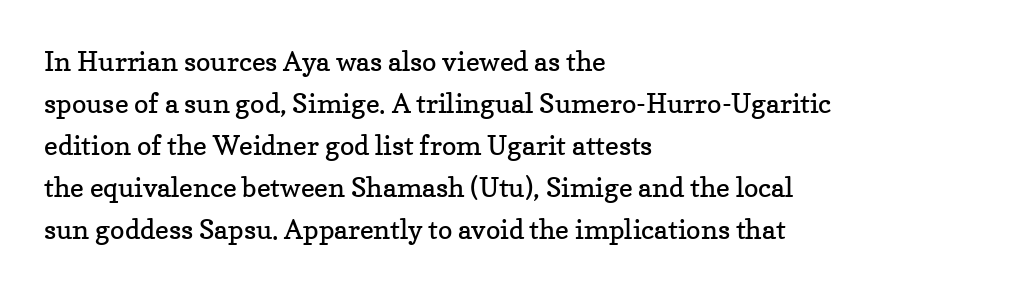
Each new line begins a customary step beneath the previous one. The passage shown is not underscored anywhere. Weight: not bold — regular or lighter. Nope, not italic — everything's standing straight. A classic flush-left, rag-right setting is used for this passage.
